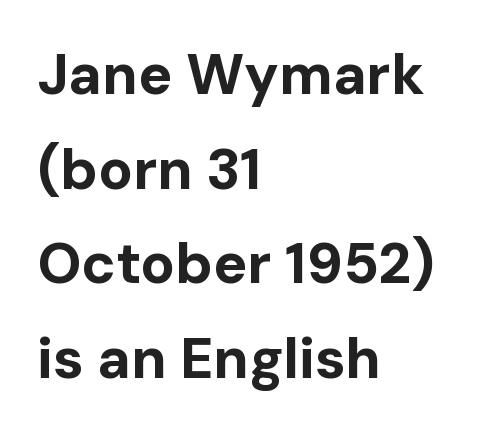
Q: Is the text bold? A: Yes.
Q: Is the text italic (slanted)? A: No, it is upright.
Q: Is the typeface a serif or a sans-serif typeface? A: Sans-serif.
Q: Is the text underlined? A: No.
Q: How is the paragraph aligned? A: Left-aligned.
Q: Is the spacing between letters normal or unusually wide? A: Normal.
Q: Is the spacing between lines tight, normal or loose? A: Normal.
Q: Width (condensed, normal, or wide)? A: Normal.
Q: Stroke contrast? A: Low.
Q: x-height? A: Medium.
Q: Monospaced? A: No.
